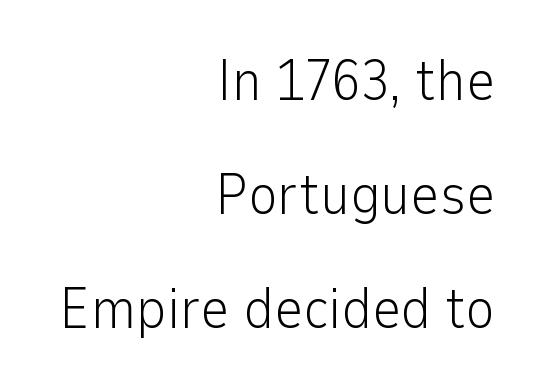
The image shows 57 px light sans-serif type, upright; set right-aligned, loose line spacing (2.0x), normal letter spacing, not underlined; low stroke contrast and a medium x-height.
